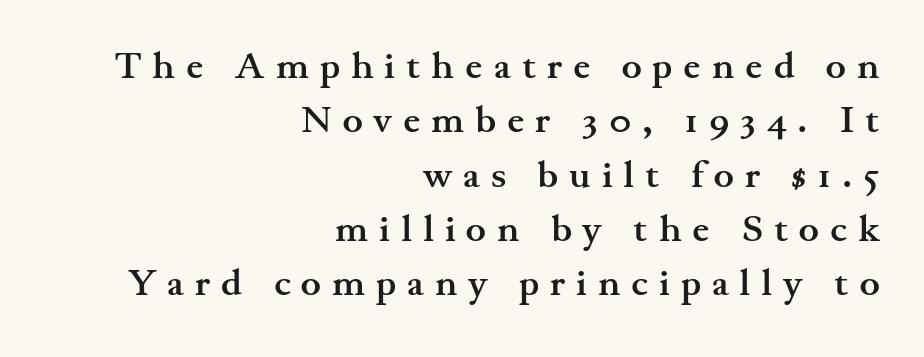
{"serif": "yes", "italic": "no", "bold": "yes", "weight": "semibold", "width": "wide", "stroke_contrast": "medium", "x_height": "small", "monospaced": "no", "underline": "no", "align": "right", "line_spacing": "normal", "line_spacing_ratio": 1.43, "letter_spacing": "wide", "letter_spacing_em": 0.29, "glyph_px": 38}
